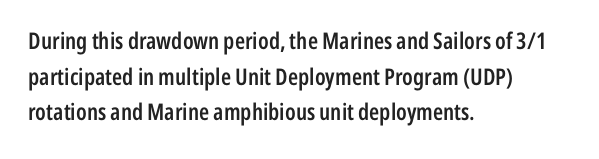
The image shows 23 px text type, upright; set left-aligned, normal line spacing (1.55x), normal letter spacing, not underlined.
